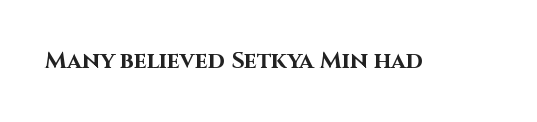
{"italic": "no", "bold": "yes", "underline": "no", "letter_spacing": "normal", "letter_spacing_em": 0.0, "glyph_px": 23}
